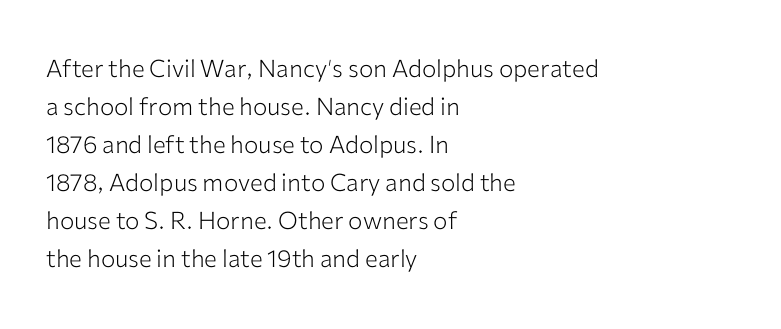
{"italic": "no", "bold": "no", "underline": "no", "align": "left", "line_spacing": "normal", "line_spacing_ratio": 1.58, "letter_spacing": "normal", "letter_spacing_em": 0.0, "glyph_px": 24}
